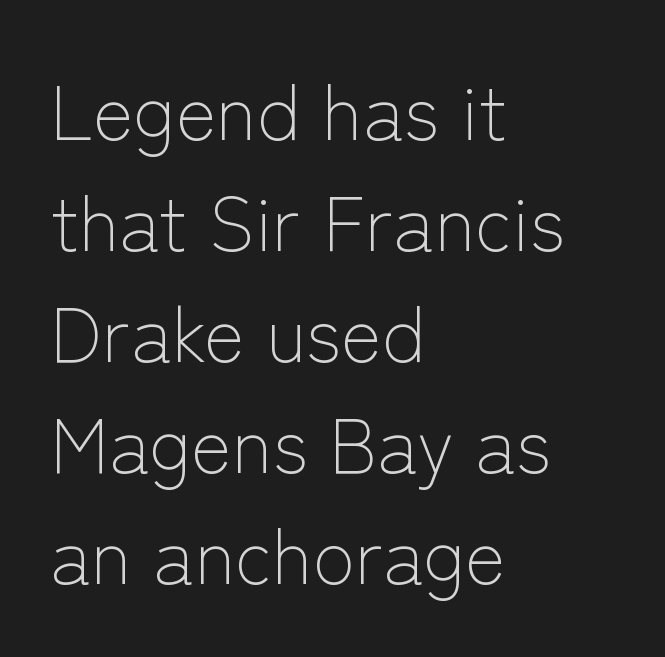
The image shows 77 px light sans-serif type, upright; set left-aligned, normal line spacing (1.44x), normal letter spacing, not underlined; low stroke contrast and a medium x-height.
